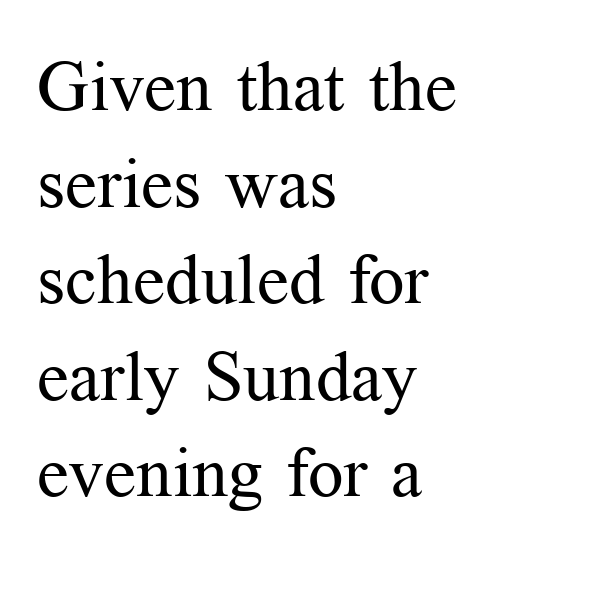
{"serif": "yes", "italic": "no", "bold": "no", "weight": "regular", "width": "normal", "stroke_contrast": "medium", "x_height": "medium", "monospaced": "no", "underline": "no", "align": "left", "line_spacing": "normal", "line_spacing_ratio": 1.38, "letter_spacing": "normal", "letter_spacing_em": 0.0, "glyph_px": 70}
